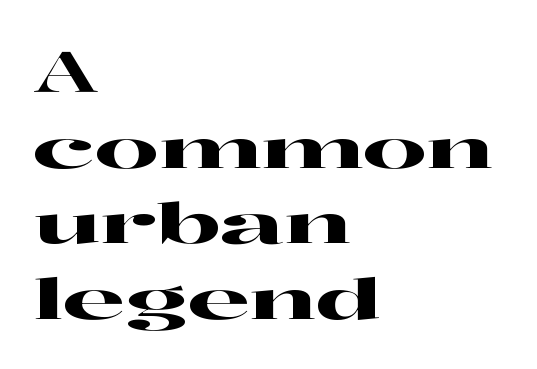
{"serif": "yes", "italic": "no", "width": "wide", "stroke_contrast": "high", "x_height": "medium", "monospaced": "no", "underline": "no", "align": "left", "line_spacing": "normal", "line_spacing_ratio": 1.35, "letter_spacing": "normal", "letter_spacing_em": 0.0, "glyph_px": 56}
